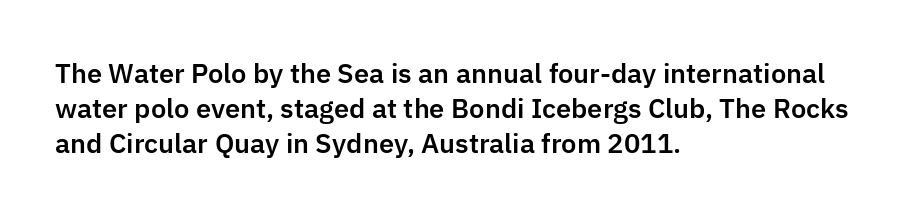
Q: Is the text italic (slanted)? A: No, it is upright.
Q: Is the text underlined? A: No.
Q: How is the paragraph aligned? A: Left-aligned.
Q: Is the spacing between letters normal or unusually wide? A: Normal.
Q: Is the spacing between lines tight, normal or loose? A: Normal.
